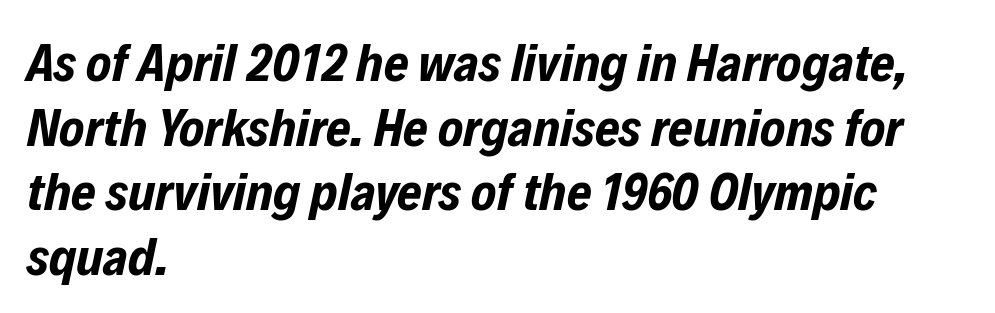
The rendering uses natural spacing where letterforms have individual widths. The font's italic variant was chosen for this text. Characters follow at the spacing the type designer built in. In terms of weight, the rendering is a true, heavy bold. The paragraph shown leans on its left margin.
